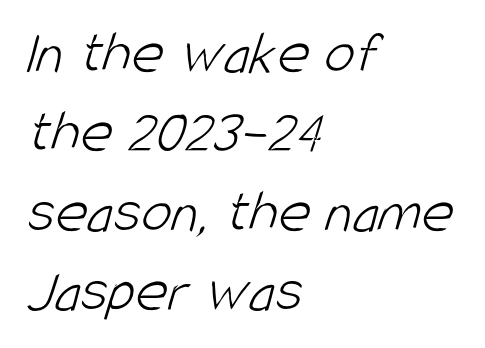
Q: Is the text bold? A: No.
Q: Is the typeface a serif or a sans-serif typeface? A: Sans-serif.
Q: Is the text underlined? A: No.
Q: How is the paragraph aligned? A: Left-aligned.
Q: Is the spacing between letters normal or unusually wide? A: Normal.
Q: Is the spacing between lines tight, normal or loose? A: Normal.
Q: Width (condensed, normal, or wide)? A: Condensed.
Q: Stroke contrast? A: Low.
Q: x-height? A: Large.
Q: Monospaced? A: No.
